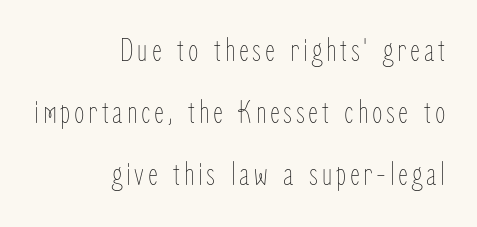
Rule under the text: the space is simply empty. The rendering uses natural spacing where letterforms have individual widths. No heavy texture on the line: the type isn't bold. Upright lettering throughout. Leftover space on each line is placed entirely before the opening word.
